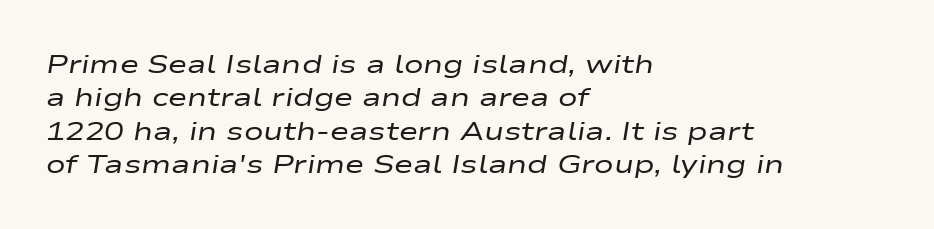
There is no visible air inserted between adjacent glyphs. In terms of leading, this rendering sits right in the middle. The paragraph shown leans on its left margin. Would a proofreader flag this as italicized? Yes.
